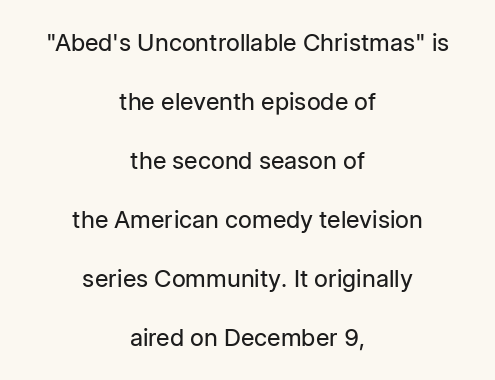
Glance below the letters and you will spot only blank space. Baseline-to-baseline distance is far greater than the letter height. Posture: upright roman. Heaviness? Minimal to ordinary, like unemphasized prose. What stands out about the letter spacing? Nothing — it is the standard amount.
